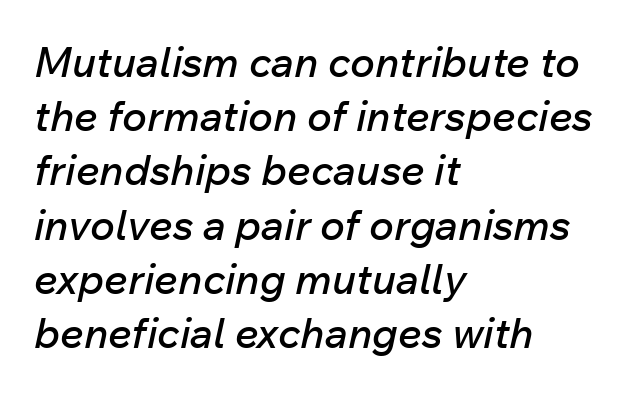
{"italic": "yes", "lean": "right", "slant_degrees": 12, "width": "normal", "stroke_contrast": "low", "x_height": "medium", "monospaced": "no", "underline": "no", "align": "left", "line_spacing": "normal", "line_spacing_ratio": 1.29, "letter_spacing": "normal", "letter_spacing_em": 0.0, "glyph_px": 42}
